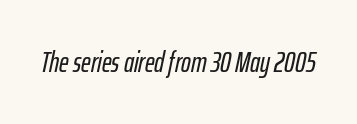
Q: Is the text italic (slanted)? A: Yes, it leans right by about 12 degrees.
Q: Is the text underlined? A: No.
Q: Is the spacing between letters normal or unusually wide? A: Normal.
Q: Width (condensed, normal, or wide)? A: Condensed.
Q: Stroke contrast? A: Low.
Q: x-height? A: Medium.
Q: Monospaced? A: No.
